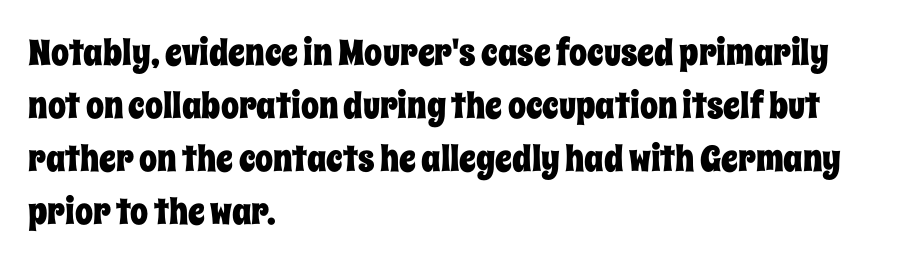
Honestly, there is no underline to notice here at all. Line starts are locked; line ends wander. Spacing verdict: proportional, widths tailored to each character. There is no visible air inserted between adjacent glyphs. Normally led — the rows are evenly, conventionally spaced. A typesetter would mark this as roman, not italic.
